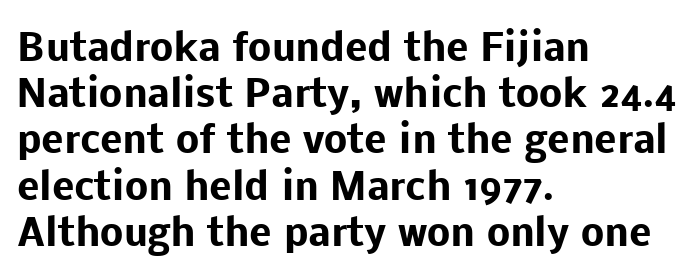
Q: Is the text bold? A: Yes.
Q: Is the text italic (slanted)? A: No, it is upright.
Q: Is the typeface a serif or a sans-serif typeface? A: Sans-serif.
Q: Is the text underlined? A: No.
Q: How is the paragraph aligned? A: Left-aligned.
Q: Is the spacing between letters normal or unusually wide? A: Normal.
Q: Is the spacing between lines tight, normal or loose? A: Normal.
Q: Width (condensed, normal, or wide)? A: Normal.
Q: Stroke contrast? A: Low.
Q: x-height? A: Medium.
Q: Monospaced? A: No.
